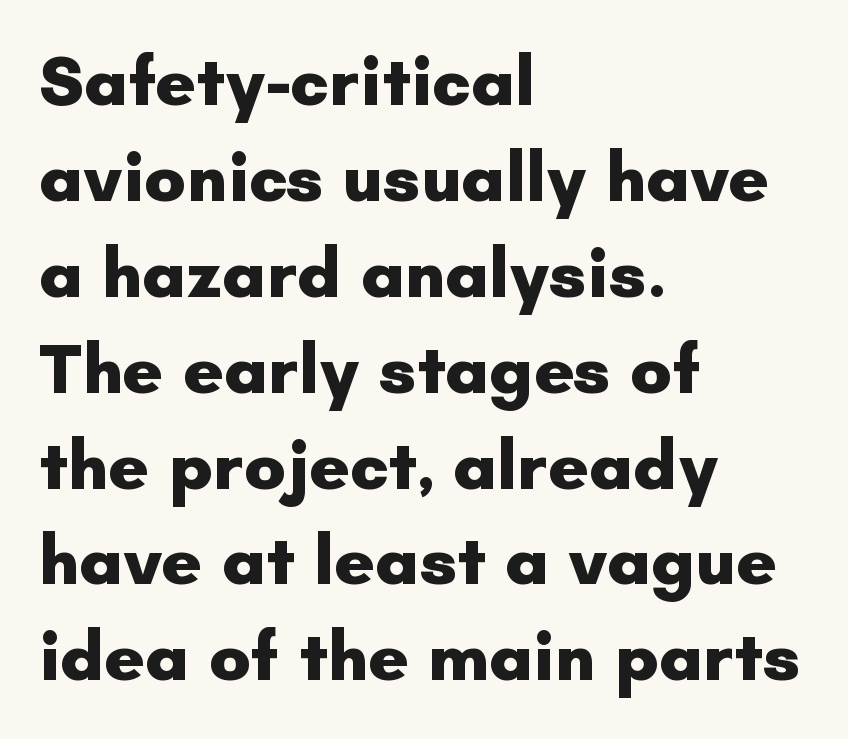
{"serif": "no", "italic": "no", "bold": "yes", "weight": "heavy", "width": "normal", "stroke_contrast": "low", "x_height": "small", "monospaced": "no", "underline": "no", "align": "left", "line_spacing": "normal", "line_spacing_ratio": 1.37, "letter_spacing": "normal", "letter_spacing_em": 0.0, "glyph_px": 70}
